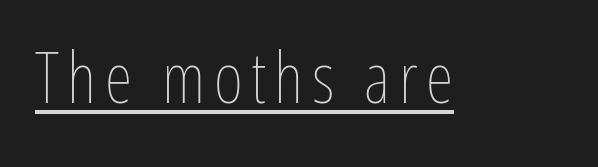
Weight: in the light-to-regular range. A typographer would call this underscored text. Spacing verdict: proportional, widths tailored to each character. Tall strokes in this sample are plumb rather than angled.
